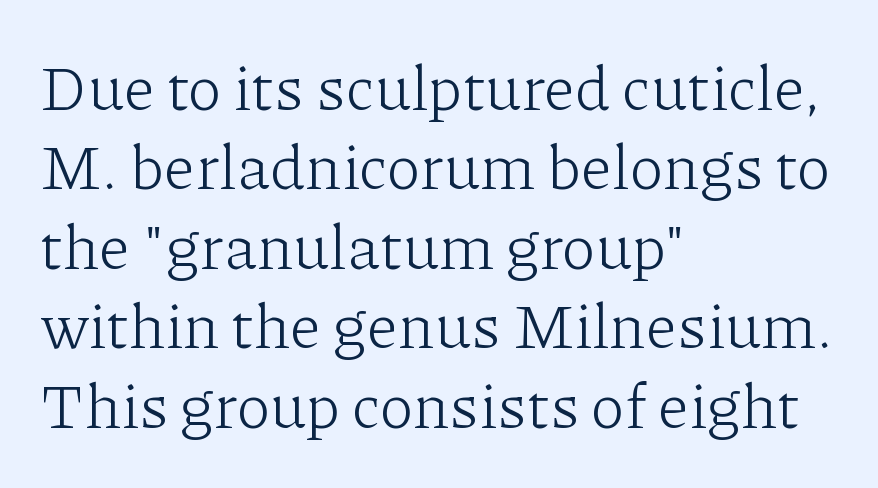
The face used here is rendered with its standard letterfit. Style check: upright. You can tell from the footed stems that serif type was used. Horizontal alignment here is leftward, the default for most running prose. A bare baseline throughout the passage. A light-to-regular cut is what we see here.
